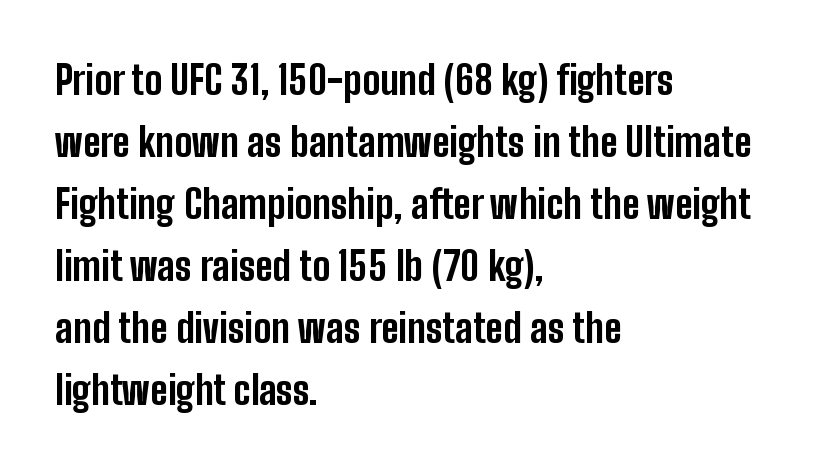
{"serif": "no", "italic": "no", "bold": "yes", "weight": "bold", "width": "condensed", "stroke_contrast": "low", "x_height": "medium", "monospaced": "no", "underline": "no", "align": "left", "line_spacing": "normal", "line_spacing_ratio": 1.55, "letter_spacing": "normal", "letter_spacing_em": 0.0, "glyph_px": 40}
